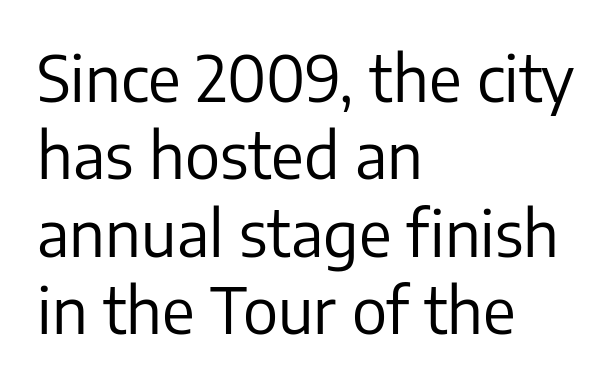
Q: Is the text bold? A: No.
Q: Is the text italic (slanted)? A: No, it is upright.
Q: Is the typeface a serif or a sans-serif typeface? A: Sans-serif.
Q: Is the text underlined? A: No.
Q: How is the paragraph aligned? A: Left-aligned.
Q: Is the spacing between letters normal or unusually wide? A: Normal.
Q: Width (condensed, normal, or wide)? A: Normal.
Q: Stroke contrast? A: Low.
Q: x-height? A: Medium.
Q: Monospaced? A: No.
